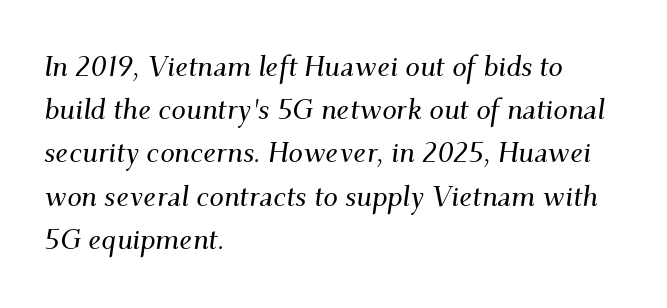
Q: Is the text italic (slanted)? A: Yes, it leans right by about 9 degrees.
Q: Is the typeface a serif or a sans-serif typeface? A: Serif.
Q: Is the text underlined? A: No.
Q: How is the paragraph aligned? A: Left-aligned.
Q: Is the spacing between letters normal or unusually wide? A: Normal.
Q: Is the spacing between lines tight, normal or loose? A: Normal.
Q: Width (condensed, normal, or wide)? A: Normal.
Q: Stroke contrast? A: Medium.
Q: x-height? A: Small.
Q: Monospaced? A: No.
